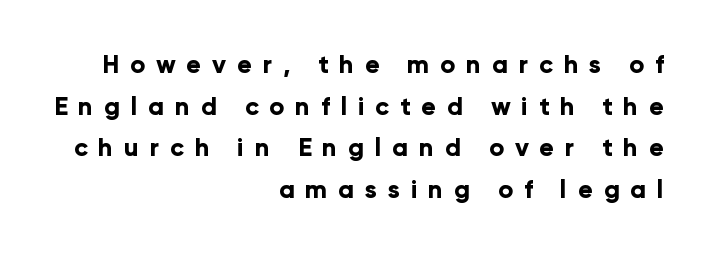
{"italic": "no", "bold": "yes", "underline": "no", "align": "right", "line_spacing": "normal", "line_spacing_ratio": 1.67, "letter_spacing": "wide", "letter_spacing_em": 0.43, "glyph_px": 25}
